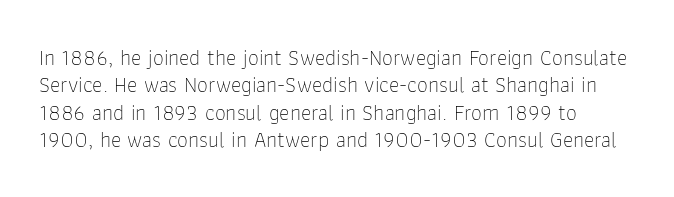
{"italic": "no", "bold": "no", "underline": "no", "line_spacing": "normal", "line_spacing_ratio": 1.25, "letter_spacing": "normal", "letter_spacing_em": 0.0, "glyph_px": 22}
